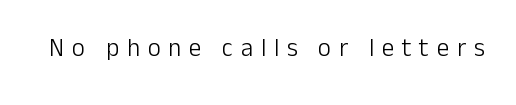
{"italic": "no", "bold": "no", "underline": "no", "letter_spacing": "wide", "letter_spacing_em": 0.31, "glyph_px": 25}
